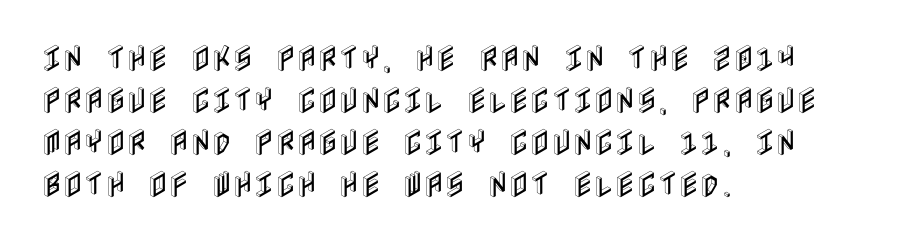
Q: Is the text italic (slanted)? A: No, it is upright.
Q: Is the text underlined? A: No.
Q: How is the paragraph aligned? A: Left-aligned.
Q: Is the spacing between letters normal or unusually wide? A: Normal.
Q: Is the spacing between lines tight, normal or loose? A: Normal.
Q: Width (condensed, normal, or wide)? A: Condensed.
Q: x-height? A: Large.
